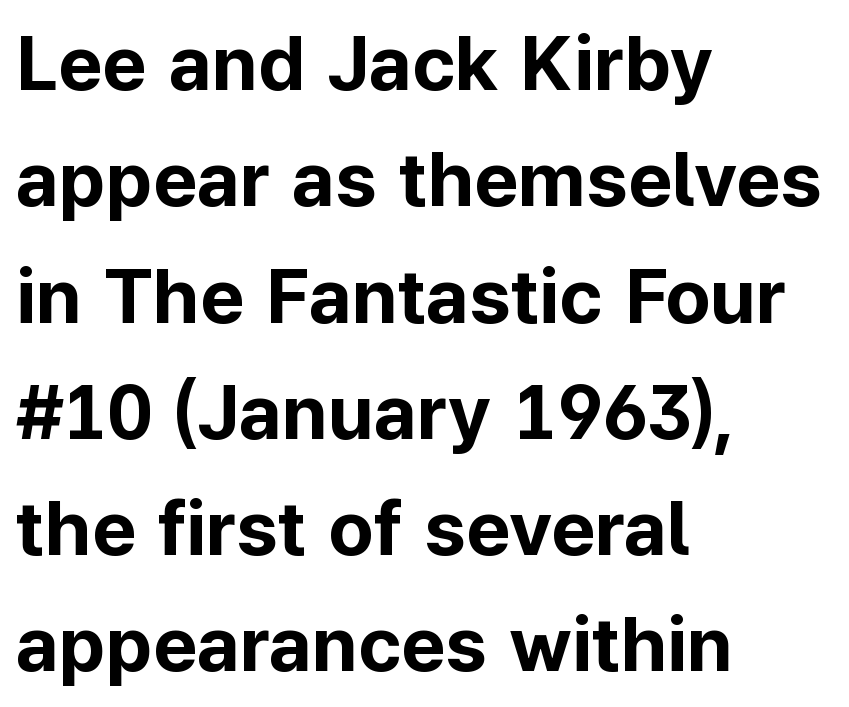
The image shows 77 px bold sans-serif type, upright; set left-aligned, normal line spacing (1.51x), normal letter spacing, not underlined; low stroke contrast and a medium x-height.
